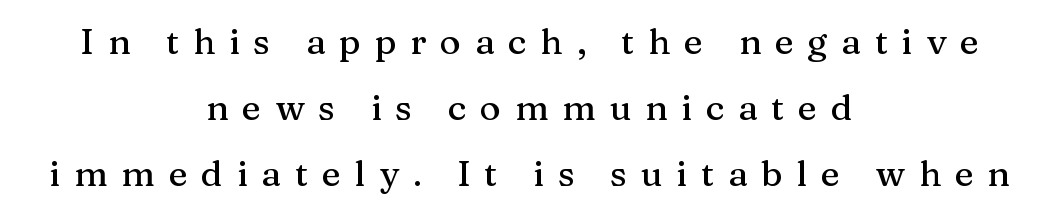
{"serif": "yes", "italic": "no", "width": "normal", "stroke_contrast": "medium", "x_height": "medium", "monospaced": "no", "underline": "no", "align": "center", "line_spacing_ratio": 1.84, "letter_spacing": "wide", "letter_spacing_em": 0.38, "glyph_px": 36}
